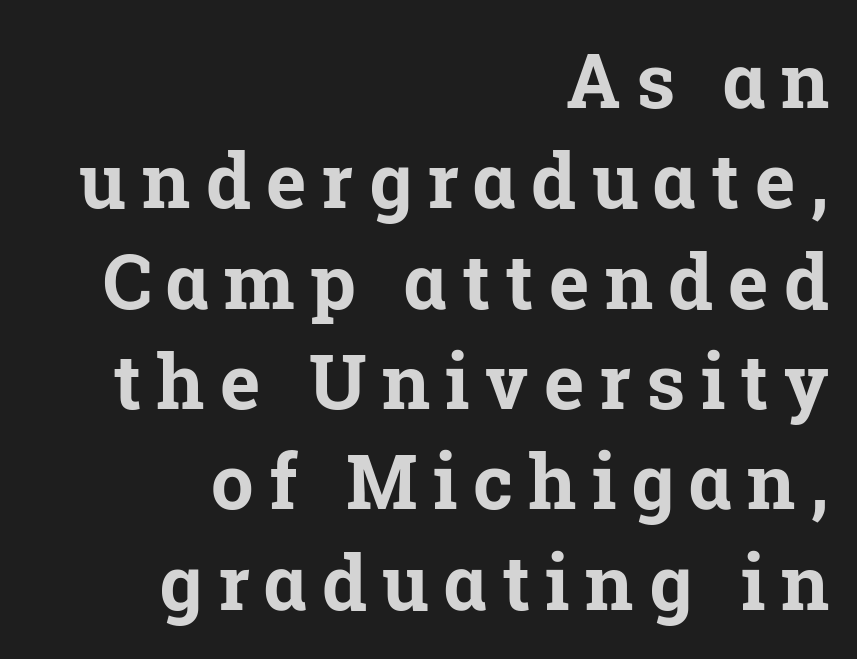
Honestly, there is no underline to notice here at all. Line spacing here is normal. You could only call the tracking loose — the letters float apart. Notice how the passage keeps a crisp vertical edge on the right only. The passage shown is emphatically bold. Note the varied advance widths — an 'i' is clearly narrower than an 'm'.
